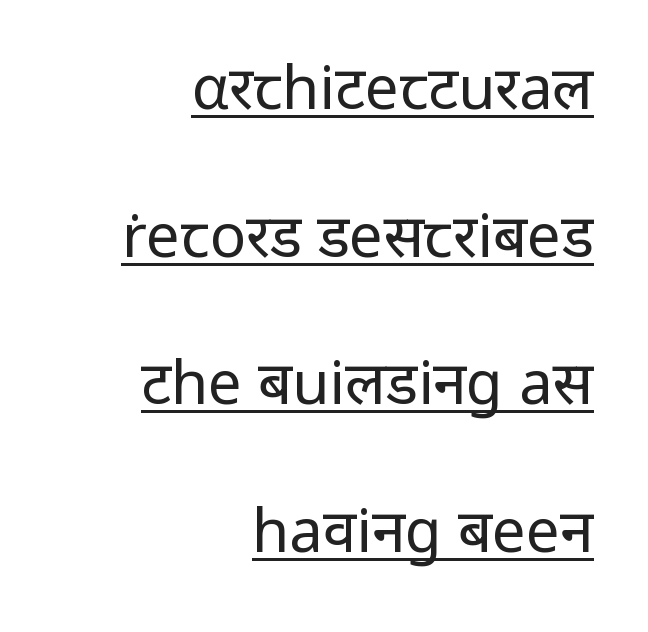
In terms of leading, this rendering errs on the spacious side. The font is comparable to plain body text, perhaps lighter. A typesetter would label this face a sans. This sample carries an underscore along the baseline area. Vertical strokes here are truly vertical. Short and long lines alike share a common ending point at right.
